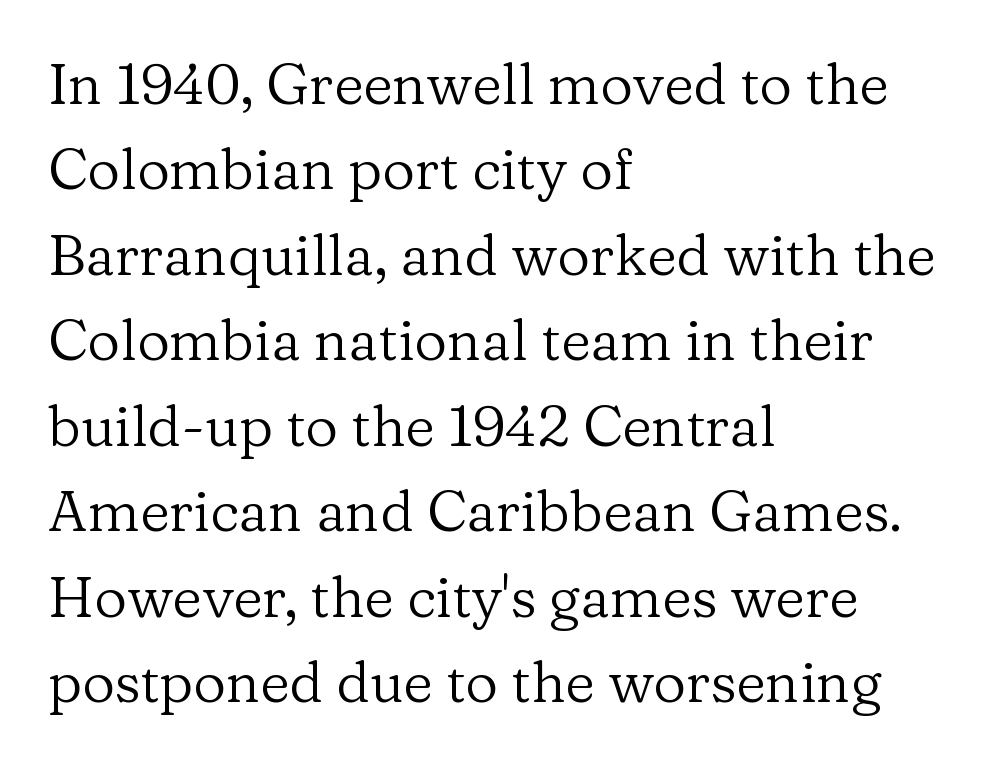
Q: Is the text bold? A: No.
Q: Is the text italic (slanted)? A: No, it is upright.
Q: Is the typeface a serif or a sans-serif typeface? A: Serif.
Q: Is the text underlined? A: No.
Q: How is the paragraph aligned? A: Left-aligned.
Q: Is the spacing between letters normal or unusually wide? A: Normal.
Q: Is the spacing between lines tight, normal or loose? A: Normal.
Q: Width (condensed, normal, or wide)? A: Normal.
Q: Stroke contrast? A: Low.
Q: x-height? A: Medium.
Q: Monospaced? A: No.
